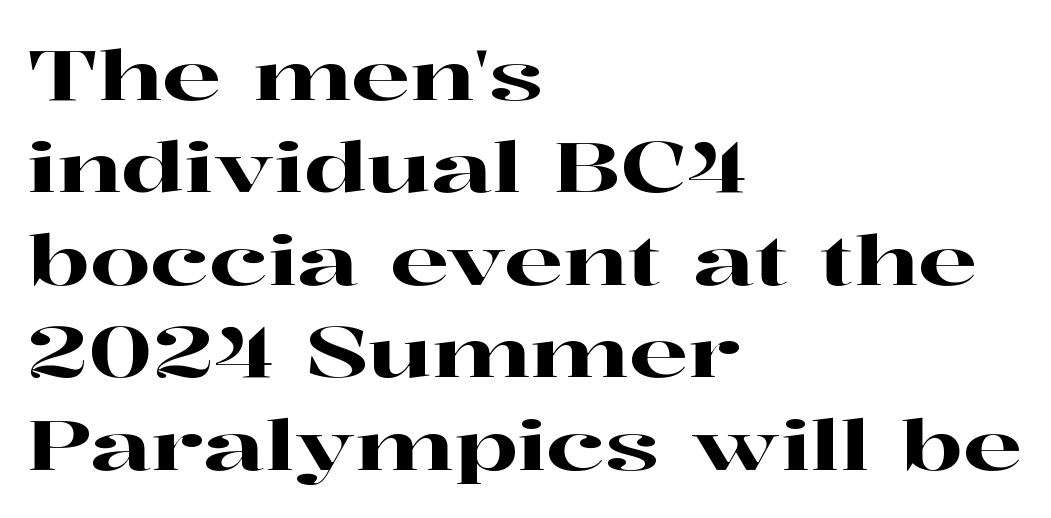
All the whitespace from short lines collects on the right. Posture: vertical. The type family on display is of the serif kind. Varying glyph widths throughout — classic text-font behaviour. Nobody drew a line under any word here. Regarding leading, the lines here are spaced in the standard way.
